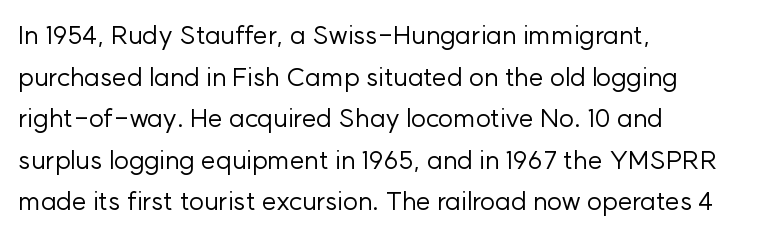
The image shows 26 px text type, upright; set left-aligned, normal line spacing (1.6x), normal letter spacing, not underlined.
